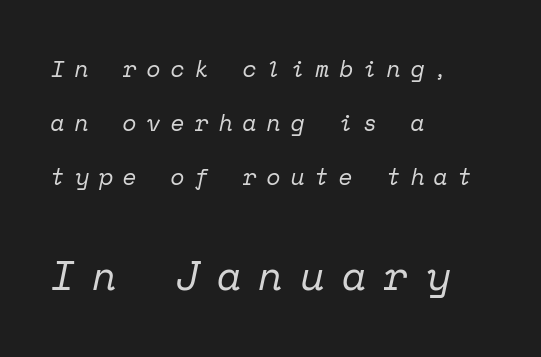
Check under the words: just untouched page. Unlike a clean sans, this face finishes its strokes with serifs. Top chunk: small. Bottom chunk: large. When letters slant like this, we call the style italic. This sample has the even, mechanical cadence of fixed-width lettering.
